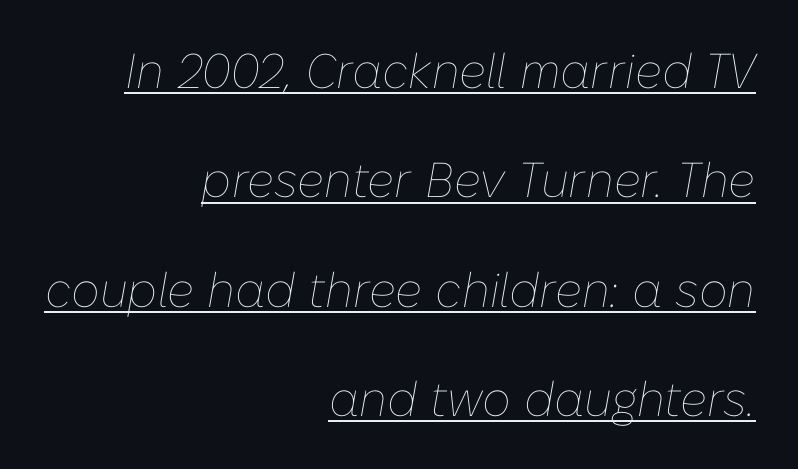
{"italic": "yes", "lean": "right", "slant_degrees": 10, "bold": "no", "weight": "thin", "width": "normal", "stroke_contrast": "low", "x_height": "medium", "monospaced": "no", "underline": "yes", "align": "right", "line_spacing": "loose", "line_spacing_ratio": 2.23, "letter_spacing": "normal", "letter_spacing_em": 0.0, "glyph_px": 49}
